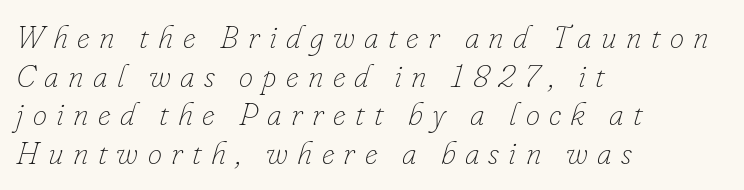
Q: Is the text bold? A: No.
Q: Is the text italic (slanted)? A: Yes, it leans right by about 16 degrees.
Q: Is the text underlined? A: No.
Q: How is the paragraph aligned? A: Left-aligned.
Q: Is the spacing between letters normal or unusually wide? A: Unusually wide.
Q: Width (condensed, normal, or wide)? A: Normal.
Q: Stroke contrast? A: Low.
Q: x-height? A: Small.
Q: Monospaced? A: No.
